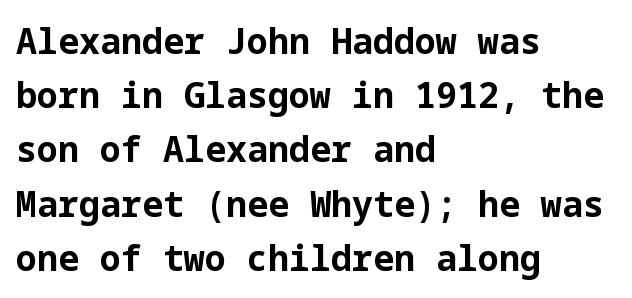
Q: Is the text bold? A: Yes.
Q: Is the text italic (slanted)? A: No, it is upright.
Q: Is the typeface a serif or a sans-serif typeface? A: Sans-serif.
Q: Is the text underlined? A: No.
Q: How is the paragraph aligned? A: Left-aligned.
Q: Is the spacing between letters normal or unusually wide? A: Normal.
Q: Is the spacing between lines tight, normal or loose? A: Normal.
Q: Width (condensed, normal, or wide)? A: Normal.
Q: Stroke contrast? A: Low.
Q: x-height? A: Medium.
